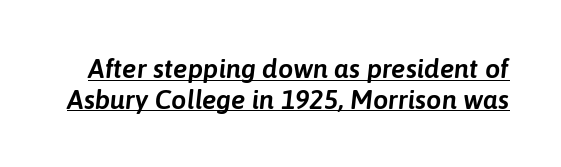
The face used here has a pronounced slope to its letters. A baseline rule has been typeset under these characters. In terms of leading, this rendering errs on the cramped side. You could call the tracking neutral — neither tight nor loose.
